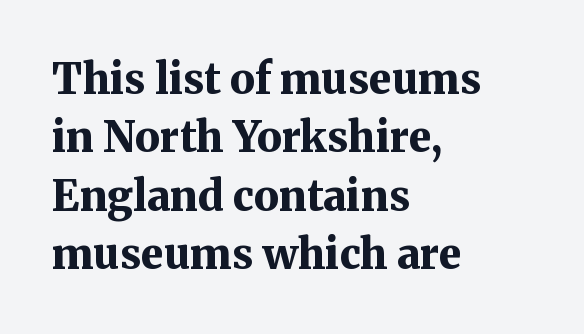
The image shows 42 px bold serif type, upright; set left-aligned, normal line spacing (1.39x), normal letter spacing, not underlined; medium stroke contrast and a medium x-height.
